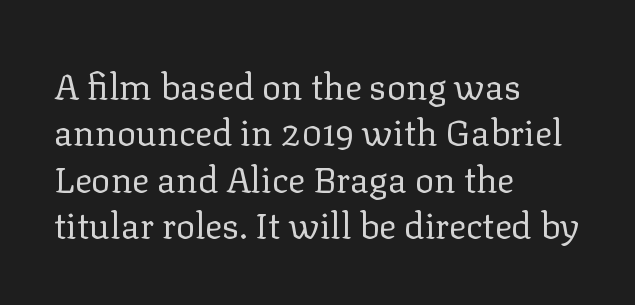
The image shows 36 px regular-weight serif type, upright; set left-aligned, normal line spacing (1.29x), normal letter spacing, not underlined; low stroke contrast and a medium x-height.
